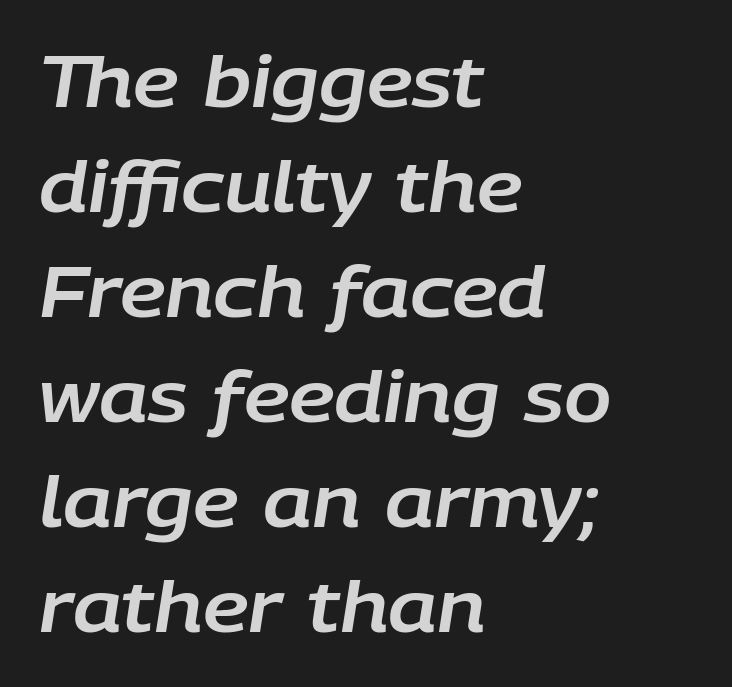
{"italic": "yes", "lean": "right", "slant_degrees": 9, "width": "normal", "stroke_contrast": "low", "x_height": "large", "monospaced": "no", "underline": "no", "align": "left", "line_spacing": "normal", "line_spacing_ratio": 1.5, "letter_spacing": "normal", "letter_spacing_em": 0.0, "glyph_px": 70}
